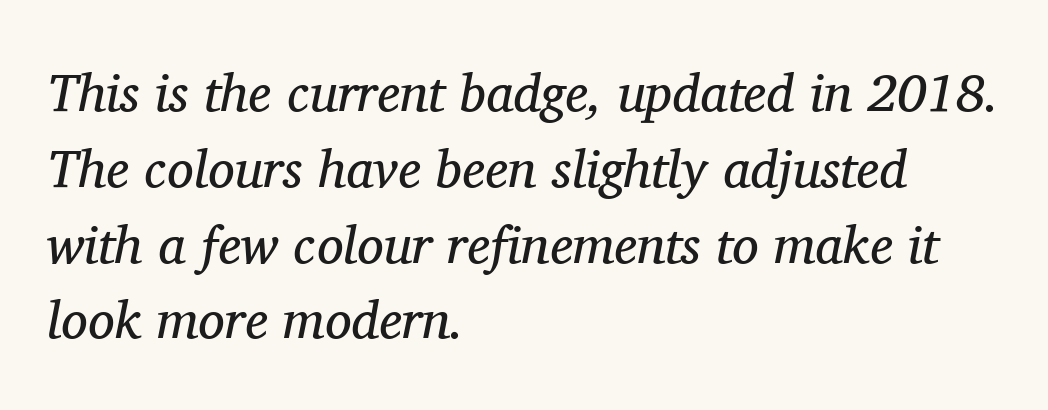
{"serif": "yes", "italic": "yes", "lean": "right", "slant_degrees": 11, "bold": "no", "weight": "regular", "width": "normal", "stroke_contrast": "medium", "x_height": "medium", "monospaced": "no", "underline": "no", "align": "left", "line_spacing": "normal", "line_spacing_ratio": 1.43, "letter_spacing": "normal", "letter_spacing_em": 0.0, "glyph_px": 53}
